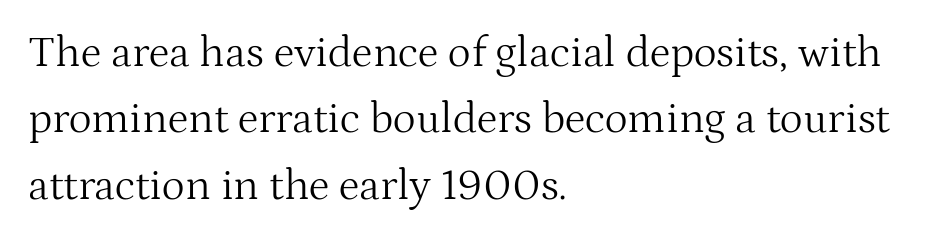
{"serif": "yes", "italic": "no", "bold": "no", "weight": "light", "width": "normal", "stroke_contrast": "medium", "x_height": "medium", "monospaced": "no", "underline": "no", "align": "left", "line_spacing": "normal", "line_spacing_ratio": 1.51, "letter_spacing": "normal", "letter_spacing_em": 0.0, "glyph_px": 44}
